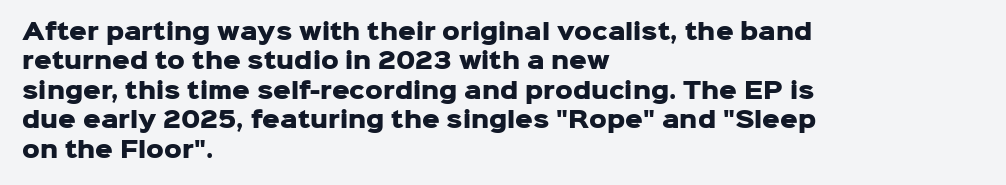
The image shows 22 px bold type, upright; set left-aligned, normal line spacing (1.34x), normal letter spacing, not underlined.
